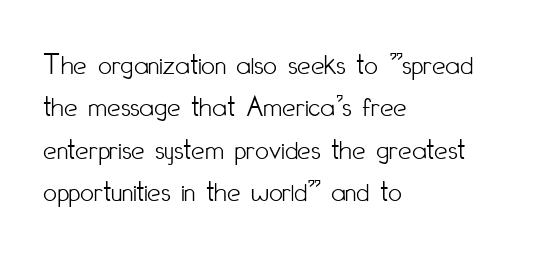
{"serif": "no", "italic": "no", "bold": "no", "weight": "light", "width": "condensed", "stroke_contrast": "low", "x_height": "small", "monospaced": "no", "underline": "no", "align": "left", "line_spacing": "normal", "line_spacing_ratio": 1.41, "letter_spacing": "normal", "letter_spacing_em": 0.0, "glyph_px": 30}
